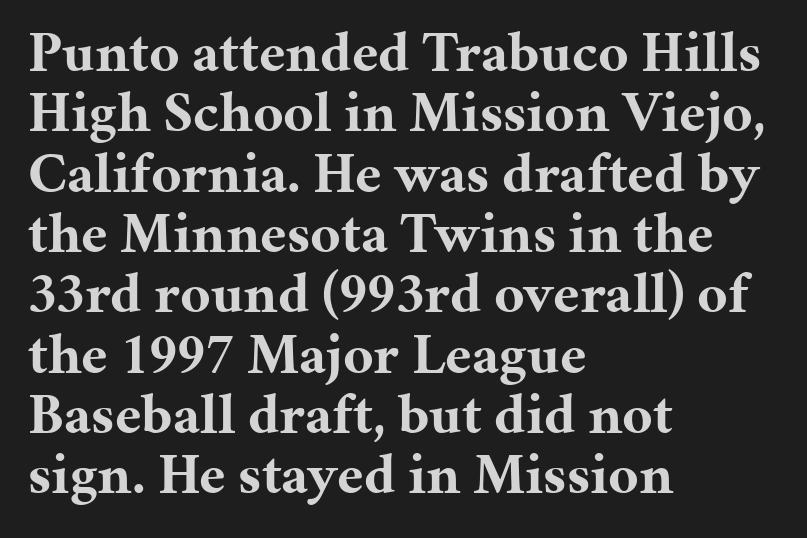
{"serif": "yes", "italic": "no", "bold": "yes", "weight": "bold", "width": "normal", "stroke_contrast": "medium", "x_height": "medium", "monospaced": "no", "underline": "no", "align": "left", "line_spacing": "tight", "line_spacing_ratio": 1.04, "letter_spacing": "normal", "letter_spacing_em": 0.0, "glyph_px": 58}
